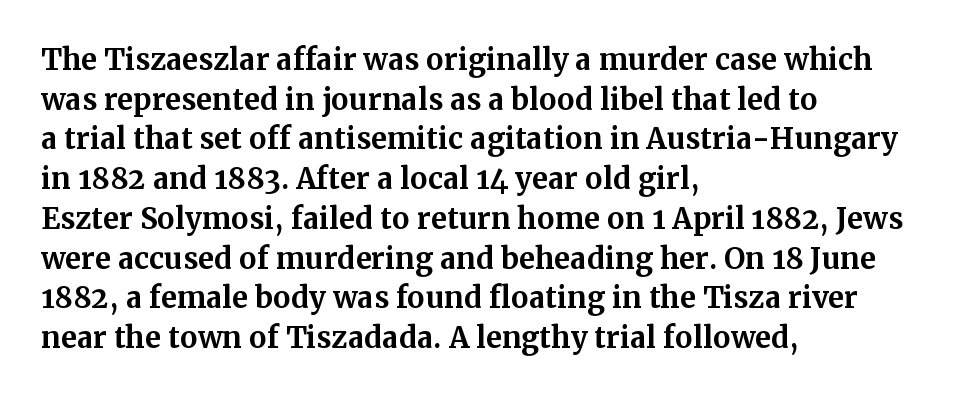
Q: Is the text bold? A: Yes.
Q: Is the text italic (slanted)? A: No, it is upright.
Q: Is the typeface a serif or a sans-serif typeface? A: Serif.
Q: Is the text underlined? A: No.
Q: How is the paragraph aligned? A: Left-aligned.
Q: Is the spacing between letters normal or unusually wide? A: Normal.
Q: Is the spacing between lines tight, normal or loose? A: Normal.
Q: Width (condensed, normal, or wide)? A: Normal.
Q: Stroke contrast? A: Medium.
Q: x-height? A: Medium.
Q: Monospaced? A: No.
